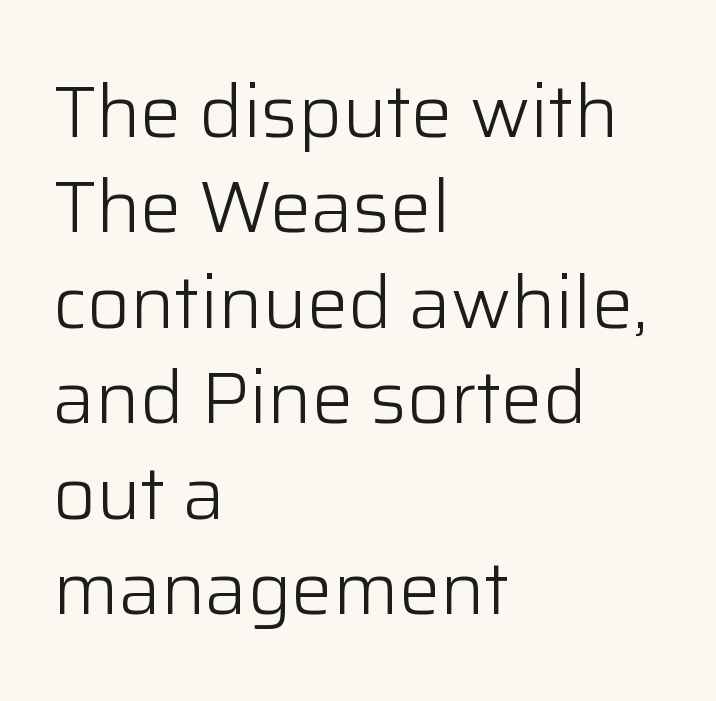
Q: Is the text bold? A: No.
Q: Is the text italic (slanted)? A: No, it is upright.
Q: Is the typeface a serif or a sans-serif typeface? A: Sans-serif.
Q: Is the text underlined? A: No.
Q: How is the paragraph aligned? A: Left-aligned.
Q: Is the spacing between letters normal or unusually wide? A: Normal.
Q: Is the spacing between lines tight, normal or loose? A: Normal.
Q: Width (condensed, normal, or wide)? A: Normal.
Q: Stroke contrast? A: Low.
Q: x-height? A: Medium.
Q: Monospaced? A: No.
